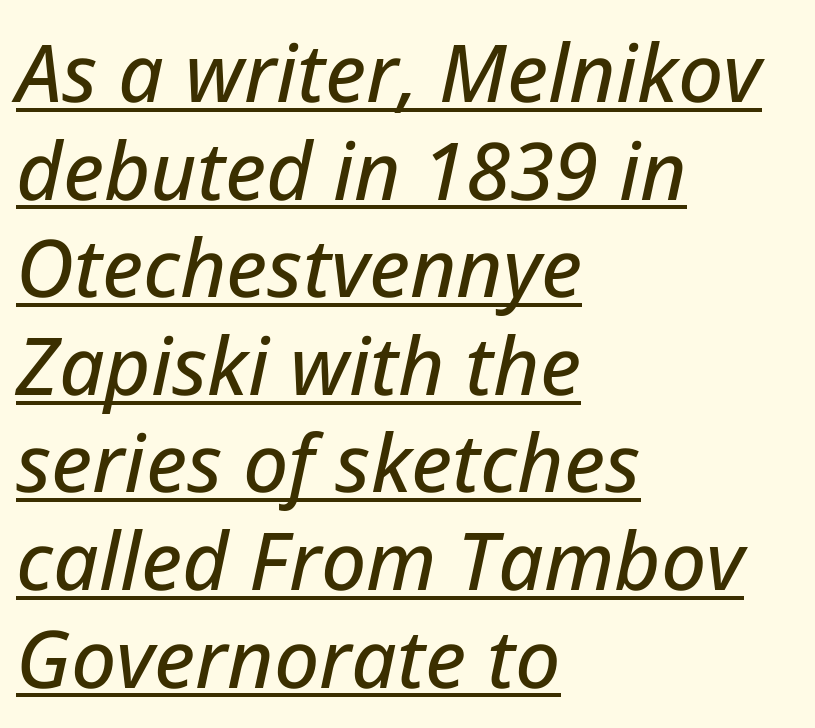
The image shows 80 px text type, italic (leaning right); set left-aligned, line spacing 1.22x, normal letter spacing, underlined; low stroke contrast and a medium x-height.
